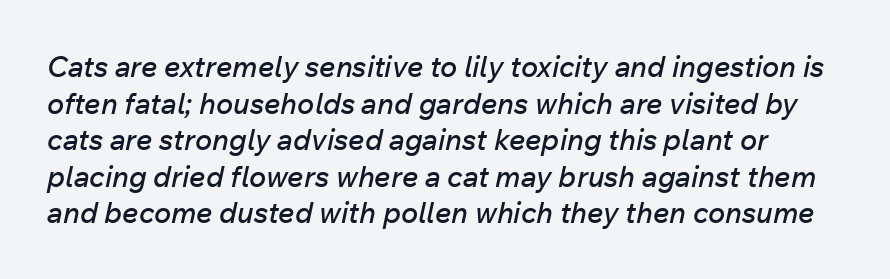
Q: Is the text italic (slanted)? A: Yes, it leans right by about 12 degrees.
Q: Is the text underlined? A: No.
Q: Is the spacing between letters normal or unusually wide? A: Normal.
Q: Is the spacing between lines tight, normal or loose? A: Normal.
Q: Width (condensed, normal, or wide)? A: Normal.
Q: Stroke contrast? A: Low.
Q: x-height? A: Medium.
Q: Monospaced? A: No.
